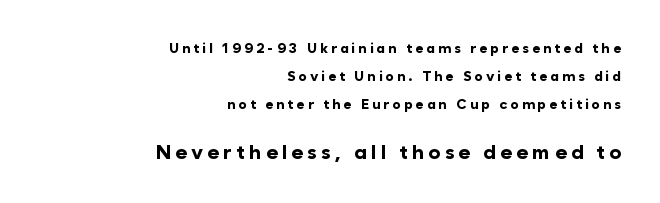
The image shows 20 px bold type, upright; set right-aligned, loose line spacing (1.99x), unusually wide letter spacing (+0.21 em), not underlined; the second (bottom) block is 1.43x larger.
